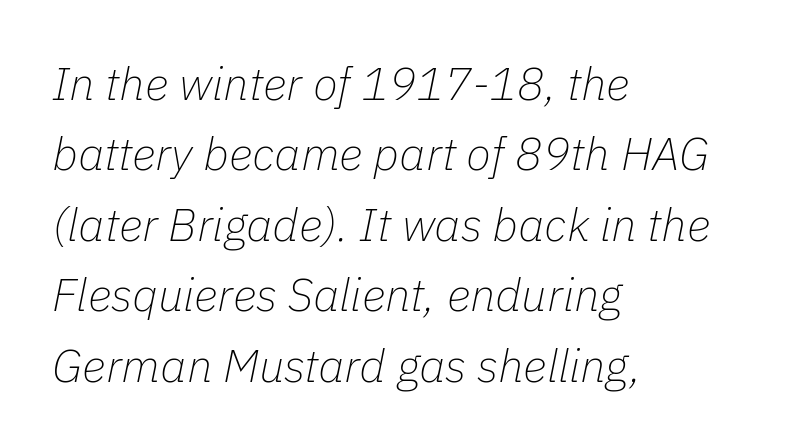
Bare-footed words on every line. Is there much room between lines? A standard amount, neither cramped nor airy. Weight: in the light-to-regular range. Note the varied advance widths — an 'i' is clearly narrower than an 'm'. These lines stack with their left ends in a neat column.
